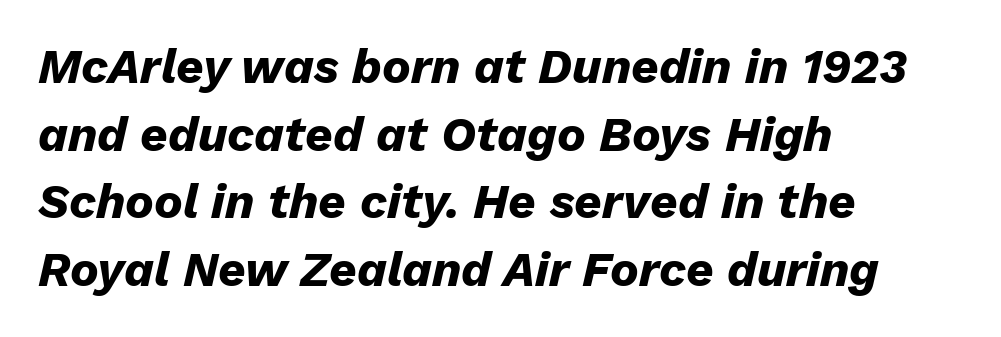
Short note: letters normally spaced. Line beginnings align vertically; line endings do not. A typesetter would mark this as italic. Horizontal bands of white between lines are of average thickness. Proportional: the letters do not fall into vertical columns.
